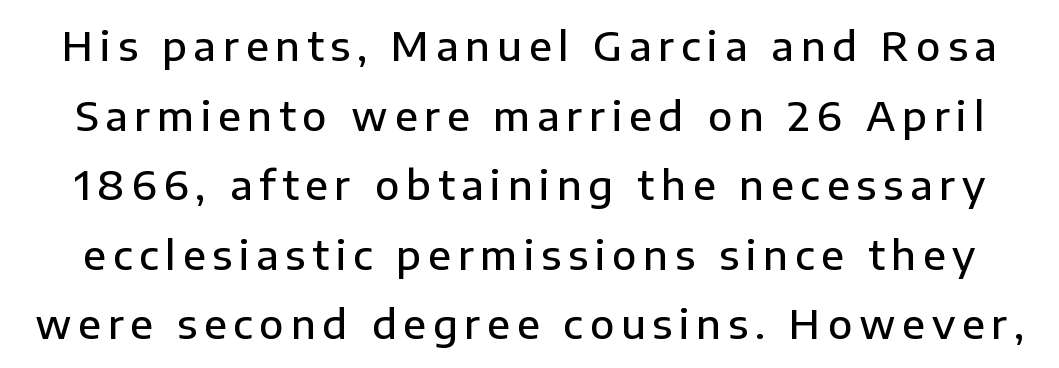
Q: Is the text bold? A: Semi-bold.
Q: Is the text italic (slanted)? A: No, it is upright.
Q: Is the typeface a serif or a sans-serif typeface? A: Sans-serif.
Q: Is the text underlined? A: No.
Q: Width (condensed, normal, or wide)? A: Normal.
Q: Stroke contrast? A: Low.
Q: x-height? A: Medium.
Q: Monospaced? A: No.
